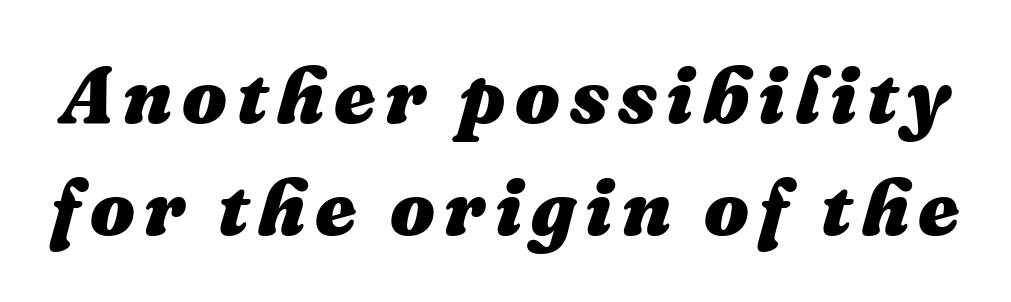
The image shows 79 px heavy type, italic (leaning right); set normal line spacing (1.42x), not underlined; medium stroke contrast and a medium x-height.
